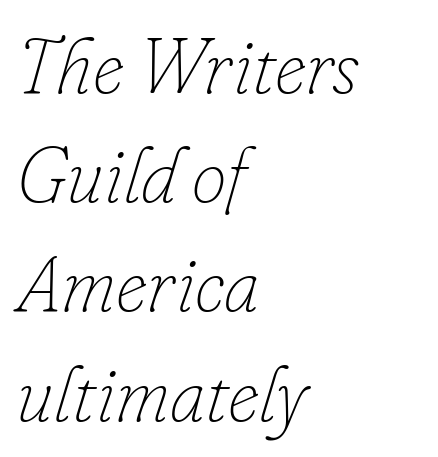
The image shows 78 px thin type, italic (leaning right); set left-aligned, normal line spacing (1.4x), normal letter spacing, not underlined; low stroke contrast and a small x-height.
